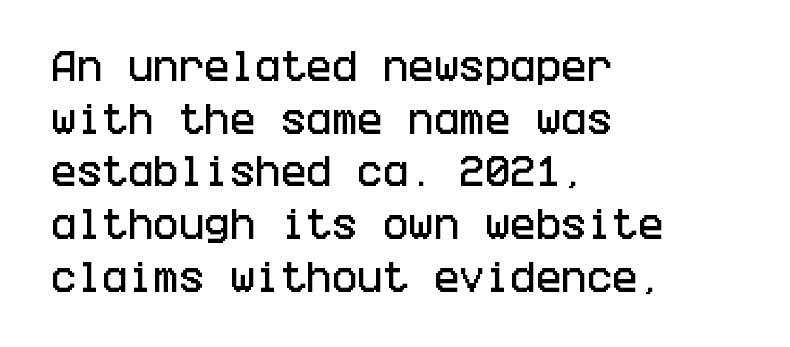
The rendering anchors every line to the left-hand side. The type is set solid horizontally, with unmodified tracking. Vertically, the passage feels balanced, rows spaced as you'd expect. Examine the stroke ends and you'll find no serifs. Nobody drew a line under any word here. Characters remain perfectly vertical along every line.
